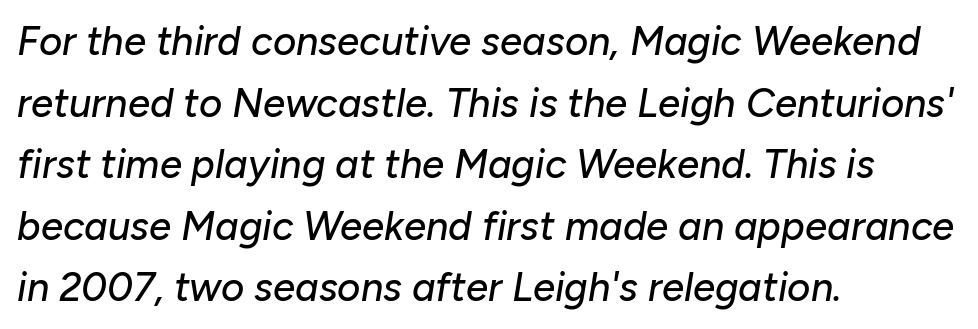
{"italic": "yes", "lean": "right", "slant_degrees": 10, "width": "normal", "stroke_contrast": "low", "x_height": "medium", "monospaced": "no", "underline": "no", "align": "left", "line_spacing": "normal", "line_spacing_ratio": 1.54, "letter_spacing": "normal", "letter_spacing_em": 0.0, "glyph_px": 40}
